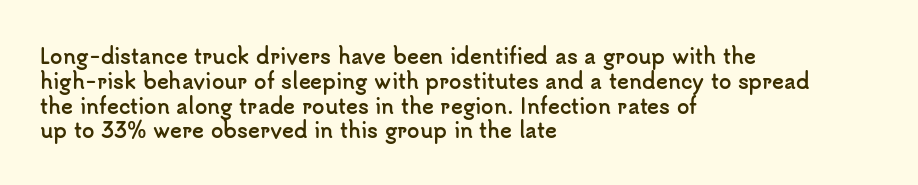
Line starts are locked; line ends wander. Tracking value appears to be zero — textbook default spacing. Style check: upright. Rule under the text: the space is simply empty. Heavy-handed strokes throughout: this text is bold.
